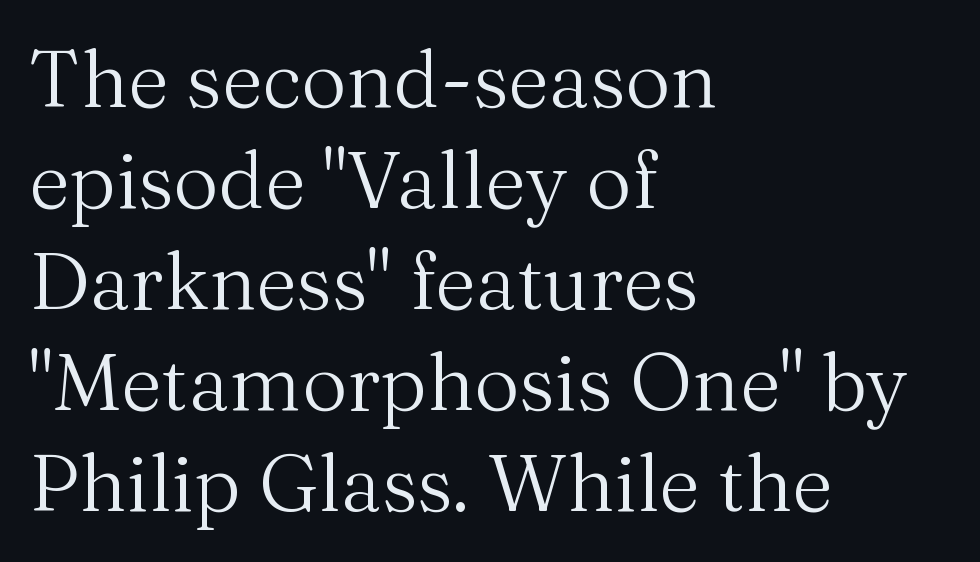
The image shows 79 px regular-weight serif type, upright; set left-aligned, normal line spacing (1.28x), normal letter spacing, not underlined; medium stroke contrast and a medium x-height.
